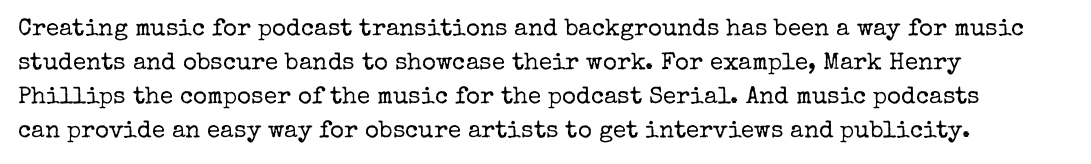
The image shows 24 px text type, upright; set left-aligned, normal line spacing (1.42x), normal letter spacing, not underlined.
